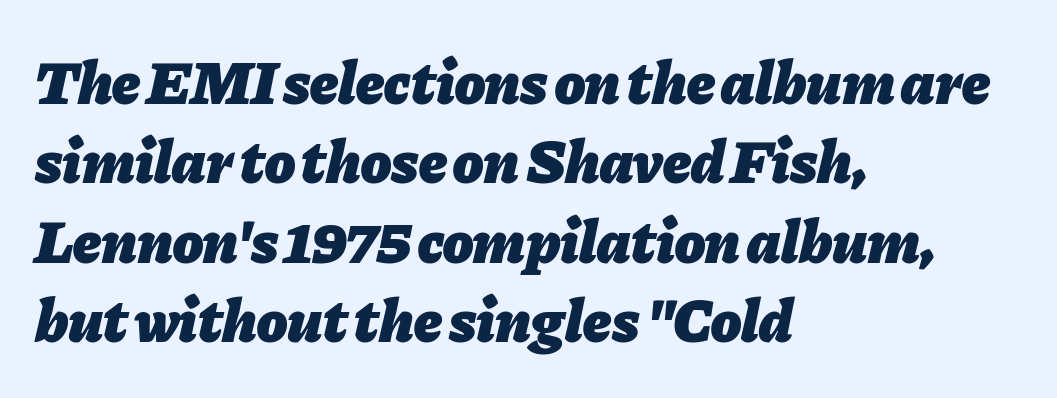
Look at the tracking — it's just the regular setting, nothing added. You could not count columns in this text — the font is proportionally spaced. This sample uses an oblique cut, with every glyph tilted off the vertical. Summary of vertical rhythm: regular, with standard interline spacing. This rendering features lettering with no underline.
